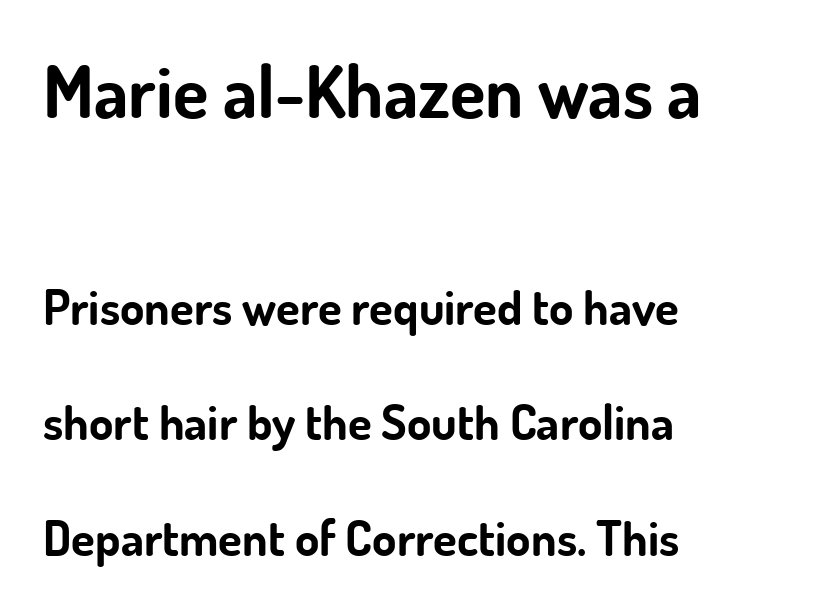
The image shows 73 px bold sans-serif type, upright; set left-aligned, loose line spacing (2.36x), normal letter spacing, not underlined; the first (top) block is 1.49x larger; low stroke contrast and a small x-height.
